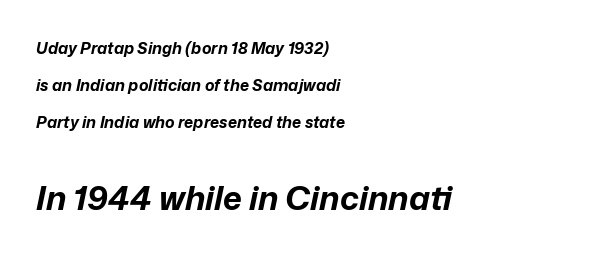
Q: Is the text bold? A: Yes.
Q: Is the text italic (slanted)? A: Yes, it leans right by about 12 degrees.
Q: Is the text underlined? A: No.
Q: How is the paragraph aligned? A: Left-aligned.
Q: Is the spacing between letters normal or unusually wide? A: Normal.
Q: Is the spacing between lines tight, normal or loose? A: Loose.
Q: Which block of text is set in a larger size, the first (top) or the second (bottom)? A: The second (bottom) one.
Q: Width (condensed, normal, or wide)? A: Normal.
Q: Stroke contrast? A: Low.
Q: x-height? A: Medium.
Q: Monospaced? A: No.
